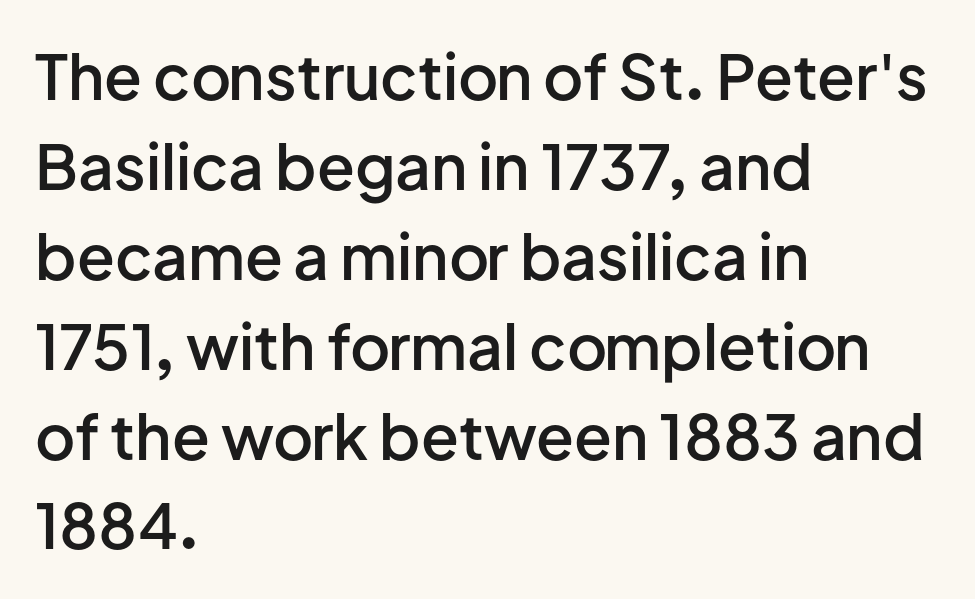
Q: Is the text bold? A: Semi-bold.
Q: Is the text italic (slanted)? A: No, it is upright.
Q: Is the typeface a serif or a sans-serif typeface? A: Sans-serif.
Q: Is the text underlined? A: No.
Q: How is the paragraph aligned? A: Left-aligned.
Q: Is the spacing between letters normal or unusually wide? A: Normal.
Q: Is the spacing between lines tight, normal or loose? A: Normal.
Q: Width (condensed, normal, or wide)? A: Normal.
Q: Stroke contrast? A: Low.
Q: x-height? A: Medium.
Q: Monospaced? A: No.
